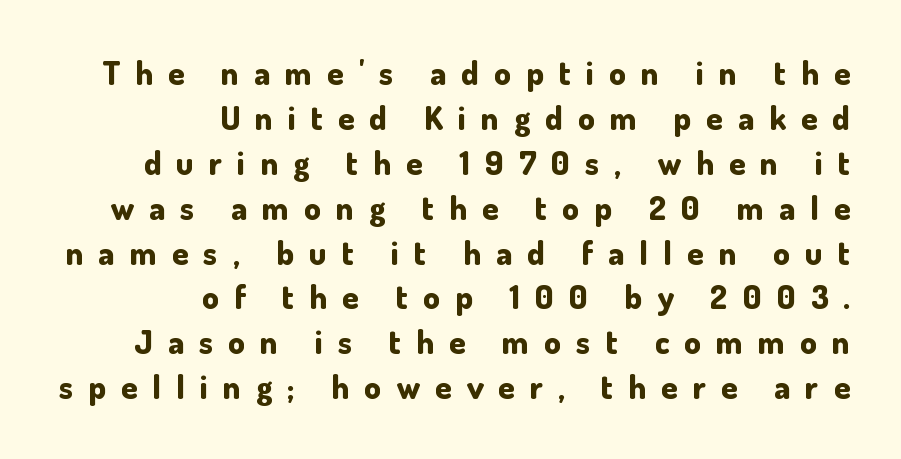
Q: Is the text bold? A: Yes.
Q: Is the text italic (slanted)? A: No, it is upright.
Q: Is the typeface a serif or a sans-serif typeface? A: Sans-serif.
Q: Is the text underlined? A: No.
Q: How is the paragraph aligned? A: Right-aligned.
Q: Is the spacing between letters normal or unusually wide? A: Unusually wide.
Q: Is the spacing between lines tight, normal or loose? A: Normal.
Q: Width (condensed, normal, or wide)? A: Normal.
Q: Stroke contrast? A: Low.
Q: x-height? A: Small.
Q: Monospaced? A: No.
